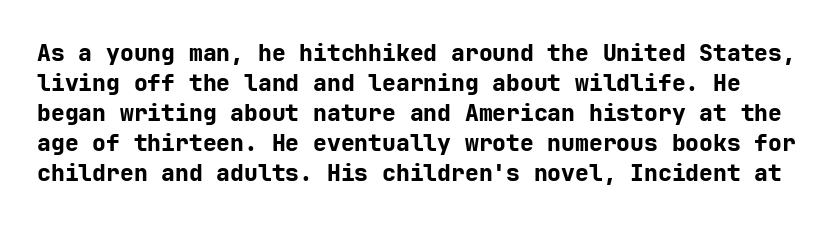
The image shows 23 px bold type, upright; set normal line spacing (1.3x), normal letter spacing, not underlined.
